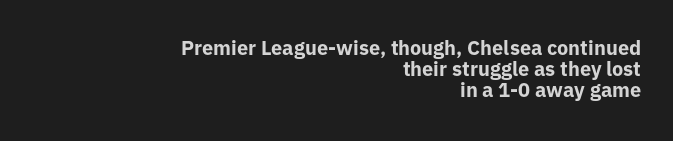
Standard letterfit; no display-style spreading of the glyphs. Descender tails drop into unmarked territory. Which margin do the lines hug? The right one — the left edge is uneven. Unlike italic type, these characters show no tilt at all. Horizontal bands of white between lines are thin slivers. On the weight axis this lands at bold, roughly 700.
